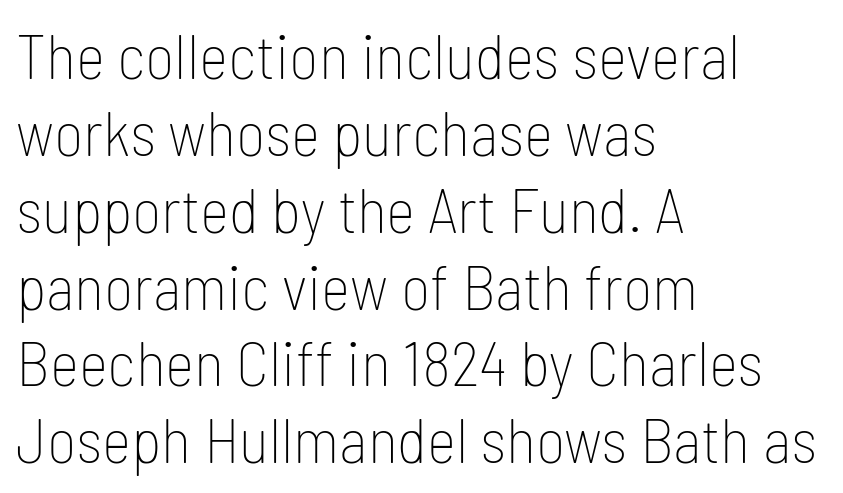
These lines keep a tight, regular rhythm from letter to letter. Note: no serifs on the glyphs. The paragraph shown leans on its left margin. Check the space under the baseline: it is left empty. Stems and bowls with no extra thickness — not bold. Tall strokes in this sample are plumb rather than angled.
